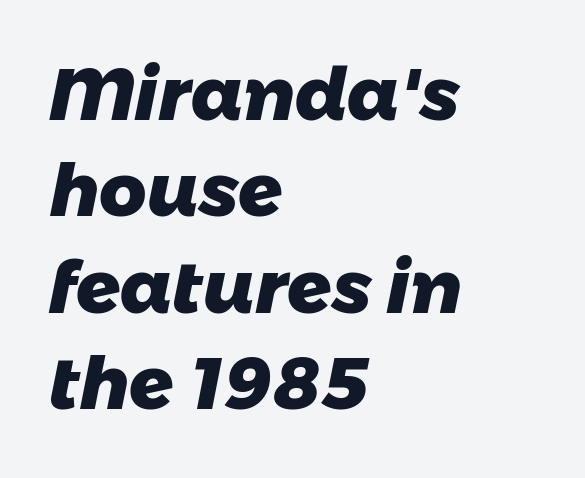
{"serif": "no", "bold": "yes", "weight": "heavy", "width": "normal", "stroke_contrast": "low", "x_height": "medium", "monospaced": "no", "underline": "no", "align": "left", "line_spacing": "normal", "line_spacing_ratio": 1.32, "letter_spacing": "normal", "letter_spacing_em": 0.0, "glyph_px": 73}
